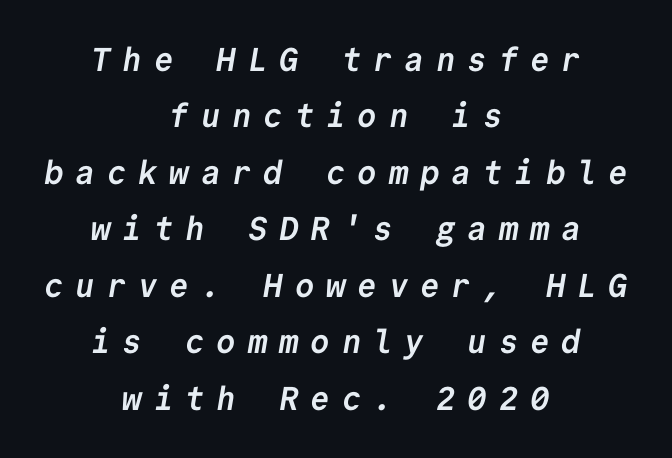
{"serif": "no", "bold": "yes", "weight": "semibold", "width": "normal", "stroke_contrast": "low", "x_height": "medium", "monospaced": "yes", "underline": "no", "align": "center", "line_spacing_ratio": 1.71, "letter_spacing": "wide", "letter_spacing_em": 0.35, "glyph_px": 33}
